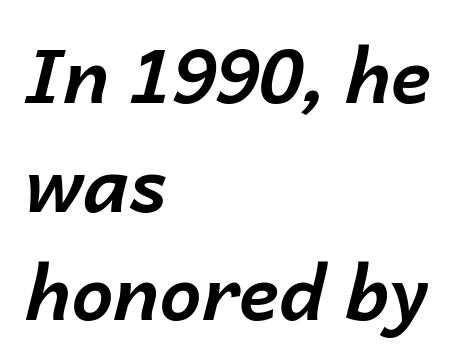
A student would call this left alignment; a typographer would say flush left, rag right. The face used here is rendered with its standard letterfit. The passage shown is typed in a proportional face where columns would drift. Italic? Definitely — the glyphs are oblique.
